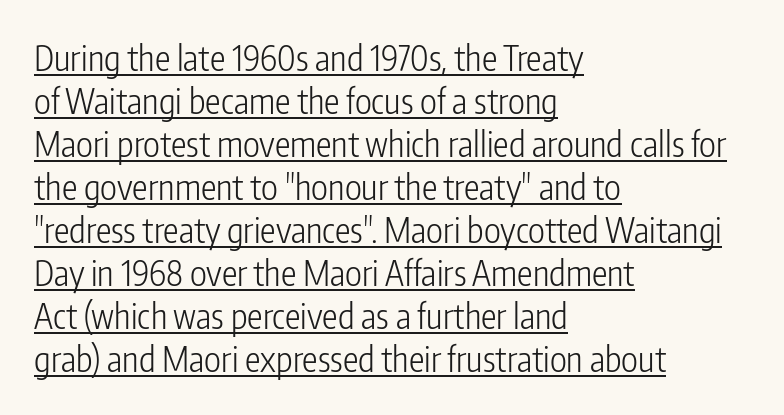
Here the designer chose a conventional face with non-uniform glyph widths. The font's upright variant was chosen for this text. The string is rendered with underlining switched on. Heft: none added — not bold. These lines are composed in type without serifs. The rendering anchors every line to the left-hand side.
